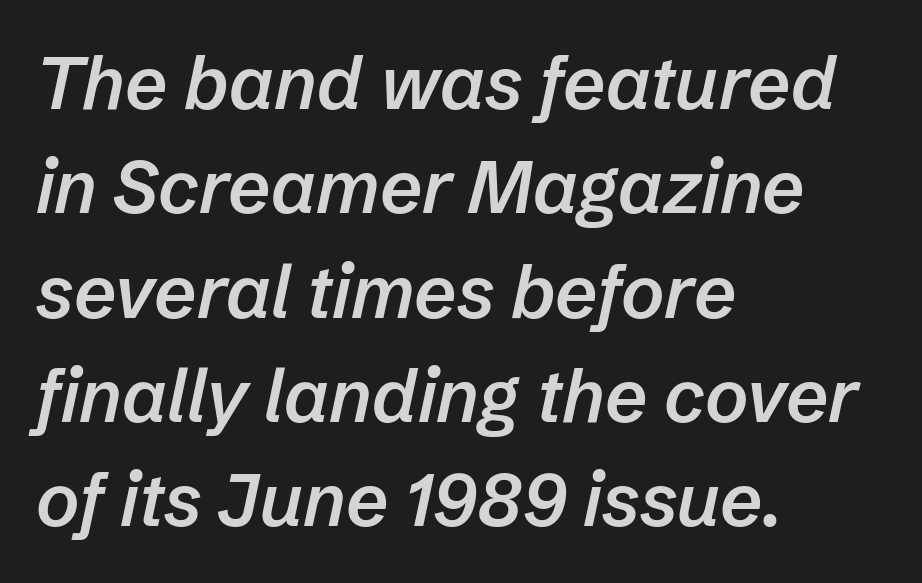
{"italic": "yes", "lean": "right", "slant_degrees": 12, "bold": "semi", "weight": "semibold", "width": "normal", "stroke_contrast": "low", "x_height": "medium", "monospaced": "no", "underline": "no", "align": "left", "line_spacing": "normal", "line_spacing_ratio": 1.41, "letter_spacing": "normal", "letter_spacing_em": 0.0, "glyph_px": 74}
